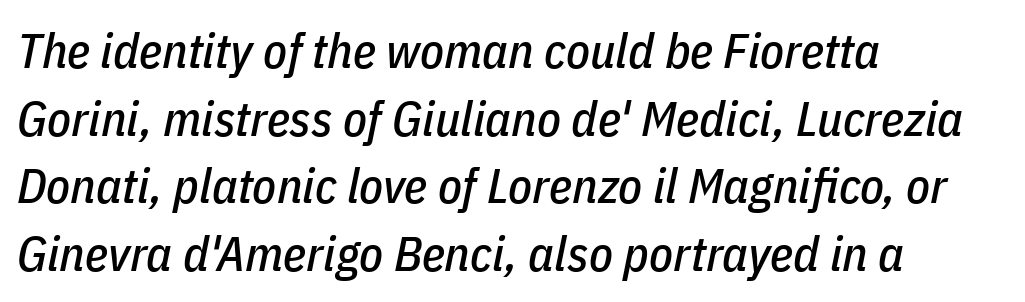
{"italic": "yes", "lean": "right", "slant_degrees": 11, "width": "condensed", "stroke_contrast": "low", "x_height": "medium", "monospaced": "no", "underline": "no", "align": "left", "line_spacing": "normal", "line_spacing_ratio": 1.38, "letter_spacing": "normal", "letter_spacing_em": 0.0, "glyph_px": 49}
